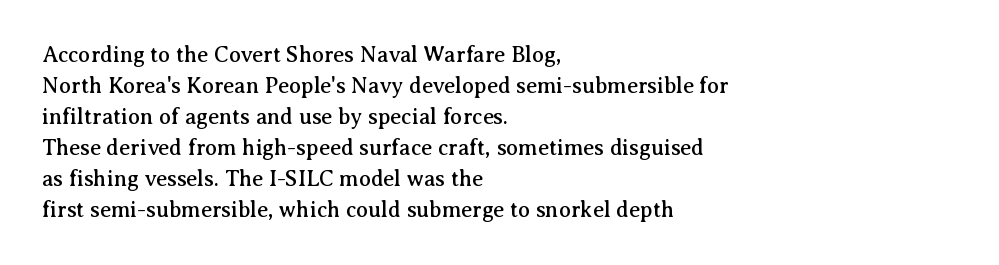
No italicization has been applied; the sample stays upright. The text block is weighted toward the left margin, trailing off unevenly rightward. Each row of text sits above clean, open space. Leading matches the norm, producing a regular column. Nobody touched the tracking dial on this one.
